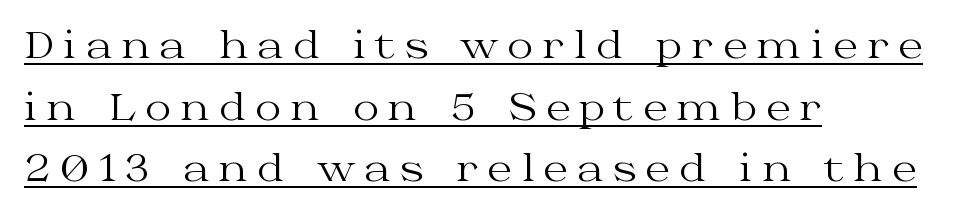
Is this a sans? No — the strokes have serifs. Quick note: not italic, upright. The letters advance in unequal steps, a hallmark of proportional type. Notice how a bar underscores the lettering throughout. The rendering anchors every line to the left-hand side.
